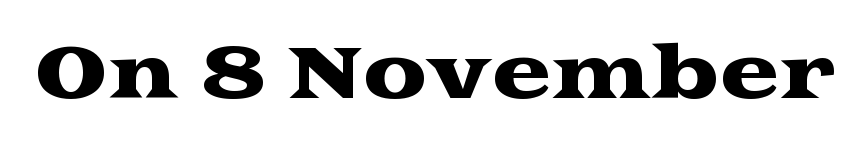
{"serif": "yes", "italic": "no", "width": "wide", "stroke_contrast": "medium", "x_height": "medium", "monospaced": "no", "underline": "no", "letter_spacing": "normal", "letter_spacing_em": 0.0, "glyph_px": 72}
